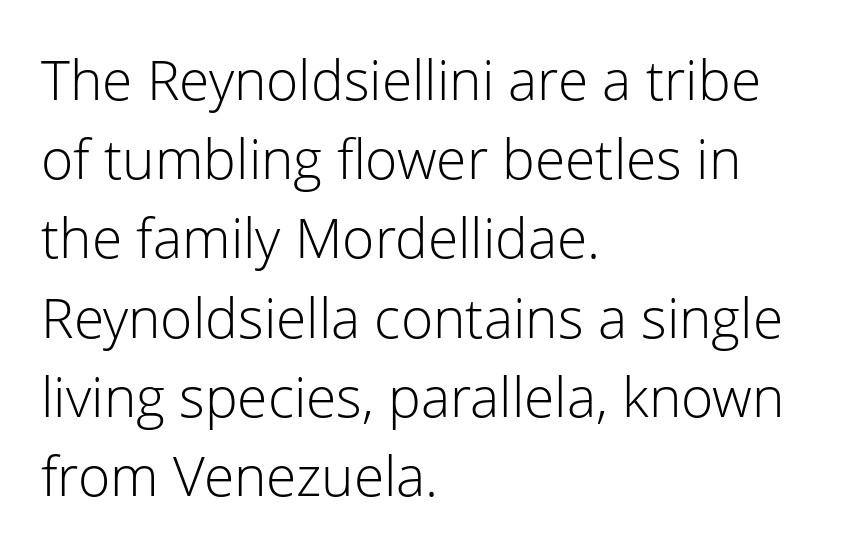
Q: Is the text bold? A: No.
Q: Is the text italic (slanted)? A: No, it is upright.
Q: Is the typeface a serif or a sans-serif typeface? A: Sans-serif.
Q: Is the text underlined? A: No.
Q: How is the paragraph aligned? A: Left-aligned.
Q: Is the spacing between letters normal or unusually wide? A: Normal.
Q: Is the spacing between lines tight, normal or loose? A: Normal.
Q: Width (condensed, normal, or wide)? A: Normal.
Q: Stroke contrast? A: Low.
Q: x-height? A: Medium.
Q: Monospaced? A: No.
